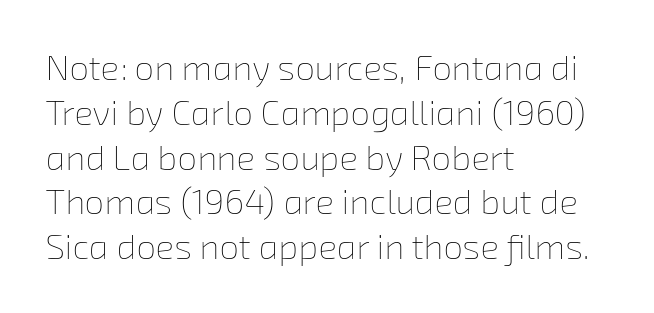
The face used here is proportionally spaced, like ordinary book or web type. In terms of leading, this rendering sits right in the middle. Honestly, there is no underline to notice here at all. Notice how the passage keeps a crisp vertical edge on the left only. Standard letterfit; no display-style spreading of the glyphs. Think standard paragraph weight, or any step lighter than that.
